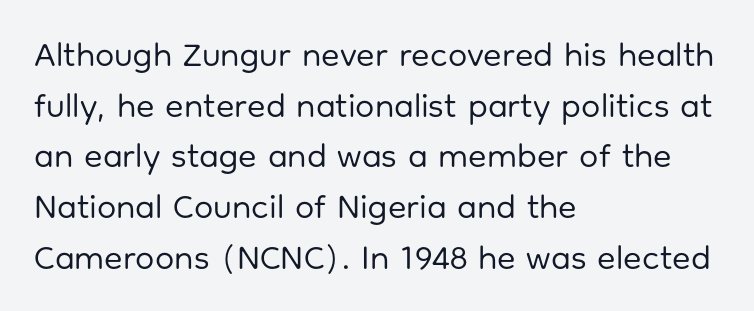
Beneath every word, the page is bare. The lines sit at an ordinary, default distance from one another. Think of a printed novel: that variable character pitch is what you see here. Observe the absence of serifs on each vertical stroke in this sample. Students, note that the glyphs here touch the page at normal intervals.
